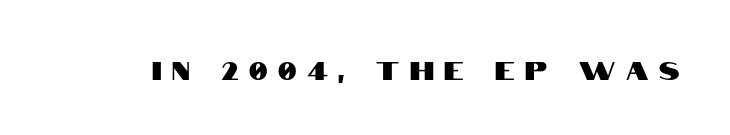
Q: Is the text italic (slanted)? A: No, it is upright.
Q: Is the text underlined? A: No.
Q: Is the spacing between letters normal or unusually wide? A: Unusually wide.
